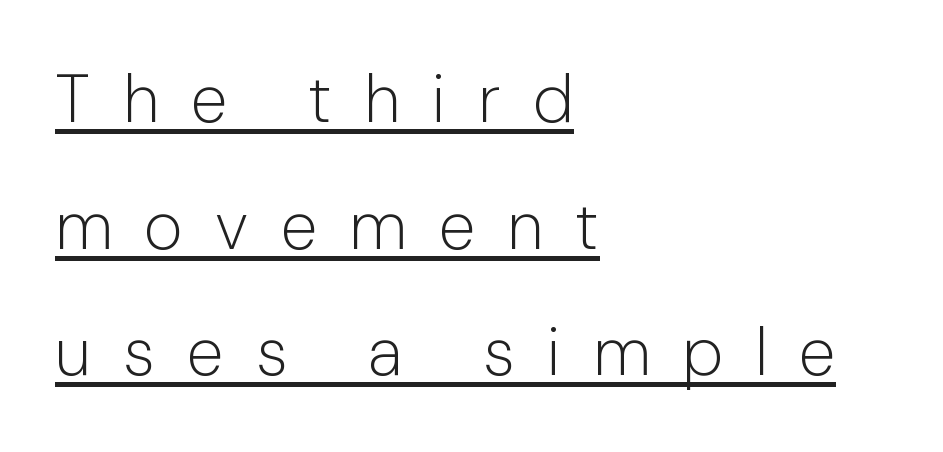
The characters are drawn with everyday or finer stroke widths. The rendering shows plain stroke endings on the letterforms — a sans-serif design. Honestly, the letter spacing is so wide it's the main thing you notice. A typesetter would call this proportional, since set widths differ per character. It's the straight-up-and-down kind of type. In designer terms, the underline attribute is active on this setting.
